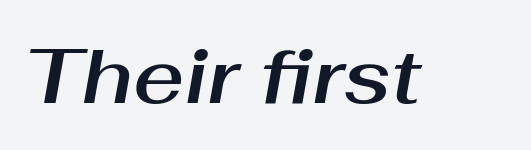
Spacing verdict: proportional, widths tailored to each character. Anything drawn beneath the words? Only blank space. Spacing between characters is what you'd get straight out of the box. Italic? Definitely — the glyphs are oblique.
